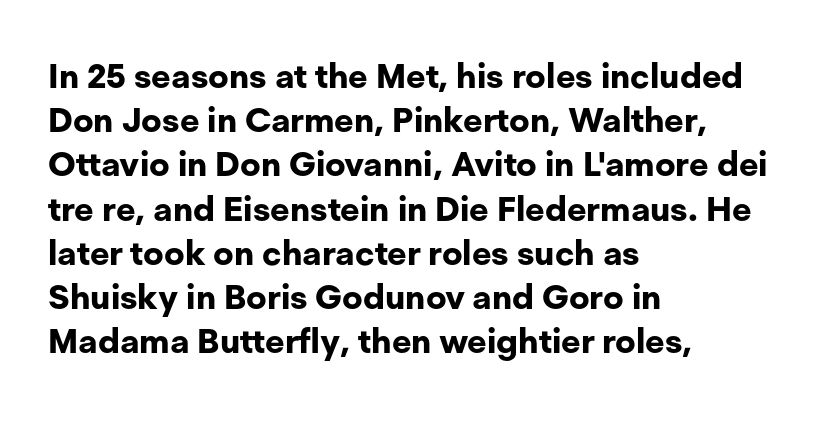
Is the letter spacing exaggerated? No — it looks like the ordinary default. Has an underline been added? It has not. This is heavy type, rendered in bold. Every stem runs plumb, perpendicular to the baseline.
